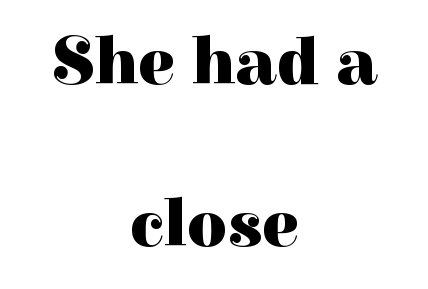
You could fit nearly another row in the gap between these rows. Descender tails drop into unmarked territory. You could call the tracking neutral — neither tight nor loose. What kind of face is this? One with serifs. Summary of weight: heavy, a full bold.
